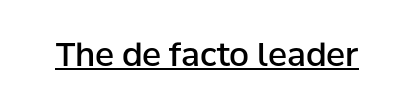
Q: Is the text bold? A: Semi-bold.
Q: Is the text italic (slanted)? A: No, it is upright.
Q: Is the typeface a serif or a sans-serif typeface? A: Sans-serif.
Q: Is the text underlined? A: Yes.
Q: Is the spacing between letters normal or unusually wide? A: Normal.
Q: Width (condensed, normal, or wide)? A: Normal.
Q: Stroke contrast? A: Low.
Q: x-height? A: Medium.
Q: Monospaced? A: No.
